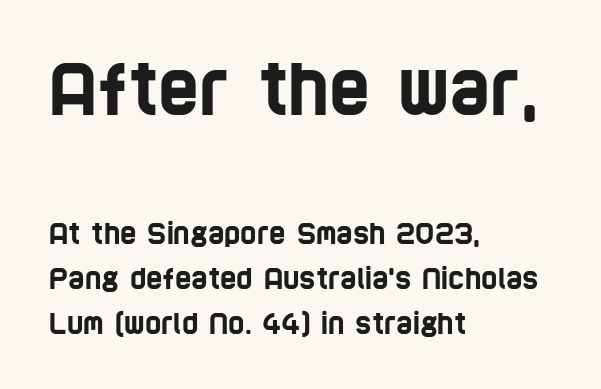
The image shows 70 px condensed sans-serif type; set left-aligned, normal line spacing (1.6x), normal letter spacing, not underlined; the first (top) block is 2.5x larger; low stroke contrast and a large x-height.
